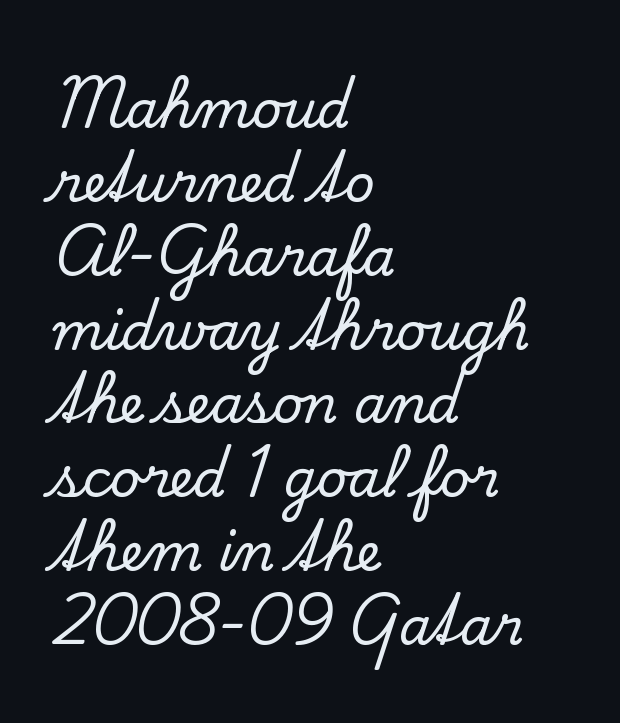
Lines of text with bare space underneath. Reading down the column, the eye jumps a familiar distance to each next line. The lines in this sample share a left origin and differ only in where they stop. This sample uses plain, unmodified letter spacing. The letters advance in unequal steps, a hallmark of proportional type.
